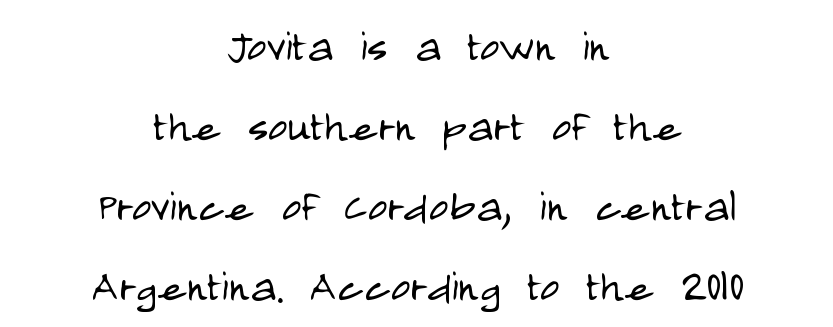
Is the block centered? Yes — each line is placed symmetrically about the middle. Nobody touched the tracking dial on this one. The typeface chosen for these lines omits serifs. Line spacing here is normal. Each stroke keeps to a modest, everyday thickness or less.
